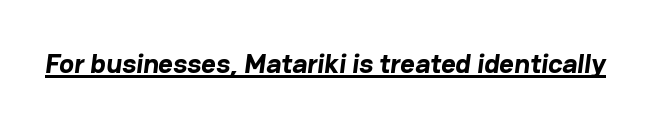
Look at the tracking — it's just the regular setting, nothing added. Observe the absence of serifs on each vertical stroke in this sample. Heavy, bold letterforms. The face used here is proportionally spaced, like ordinary book or web type.
